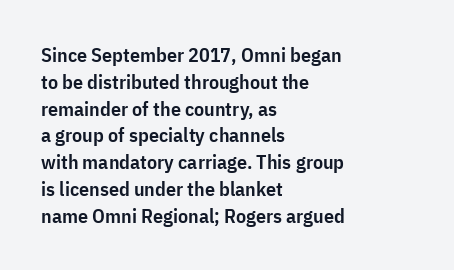
The image shows 20 px text type, upright; set left-aligned, normal line spacing (1.34x), normal letter spacing, not underlined.
